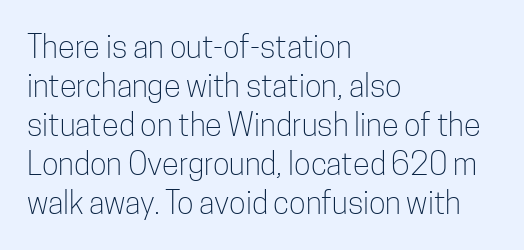
Q: Is the text bold? A: No.
Q: Is the text italic (slanted)? A: No, it is upright.
Q: Is the typeface a serif or a sans-serif typeface? A: Sans-serif.
Q: Is the text underlined? A: No.
Q: How is the paragraph aligned? A: Left-aligned.
Q: Is the spacing between letters normal or unusually wide? A: Normal.
Q: Is the spacing between lines tight, normal or loose? A: Normal.
Q: Width (condensed, normal, or wide)? A: Condensed.
Q: Stroke contrast? A: Low.
Q: x-height? A: Medium.
Q: Monospaced? A: No.
